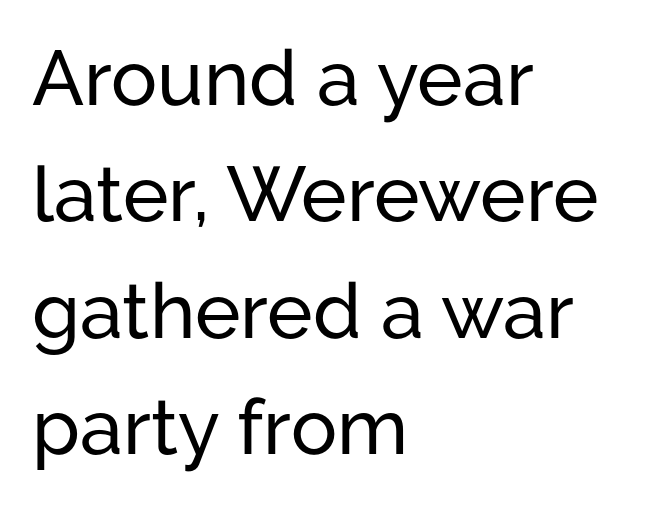
{"serif": "no", "italic": "no", "width": "normal", "stroke_contrast": "low", "x_height": "medium", "monospaced": "no", "underline": "no", "align": "left", "line_spacing": "normal", "line_spacing_ratio": 1.51, "letter_spacing": "normal", "letter_spacing_em": 0.0, "glyph_px": 77}
